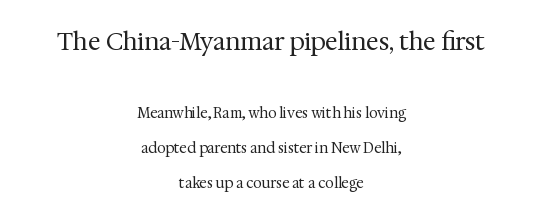
The compositor balanced each line on the midline. This block would shrink considerably if given ordinary leading; it's expanded now. The letters look calm and open, with moderate or lighter stems. Each row of text sits above clean, open space. A roman cut, with each character standing at attention. Standard letterfit; no display-style spreading of the glyphs.
